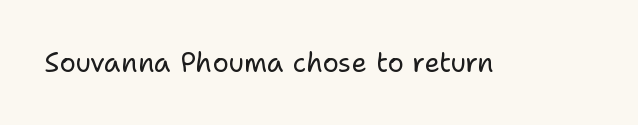
Q: Is the text bold? A: No.
Q: Is the text italic (slanted)? A: No, it is upright.
Q: Is the text underlined? A: No.
Q: Is the spacing between letters normal or unusually wide? A: Normal.
